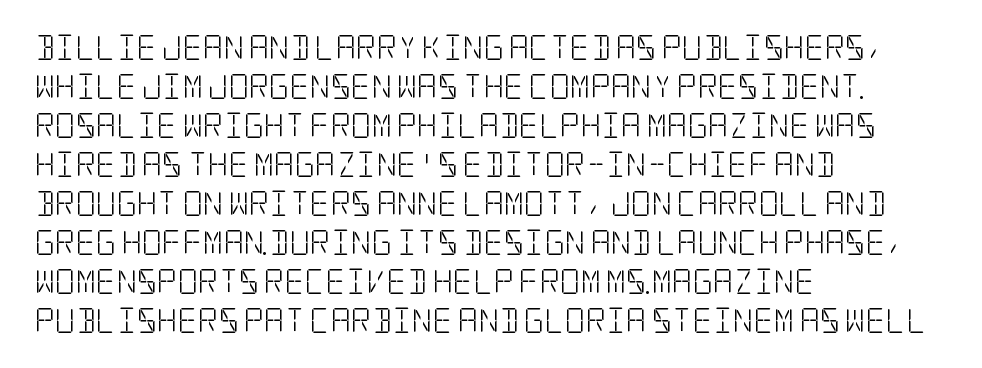
The image shows 25 px text type, upright; set left-aligned, normal line spacing (1.56x), normal letter spacing, not underlined.
